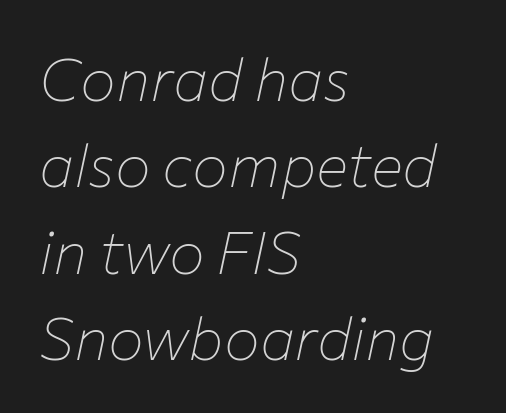
The tracking reads as untouched default to a designer's eye. The rendering uses natural spacing where letterforms have individual widths. Characters are canted at an angle relative to the baseline's perpendicular. Notice how descenders clear the ascenders below comfortably — that's standard leading. Each row of text sits above clean, open space. Stems here are at most as thick as an everyday book face.
